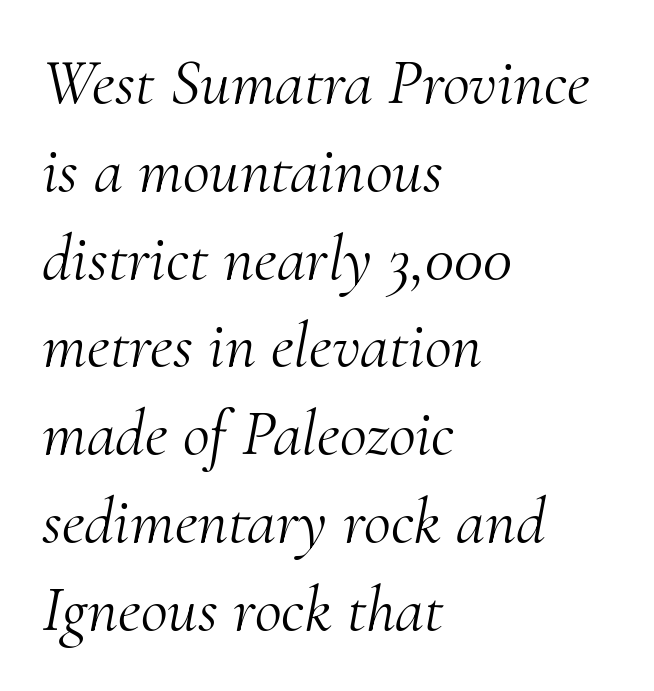
The image shows 66 px light serif type, italic (leaning right); set left-aligned, normal line spacing (1.33x), normal letter spacing, not underlined; medium stroke contrast and a small x-height.
